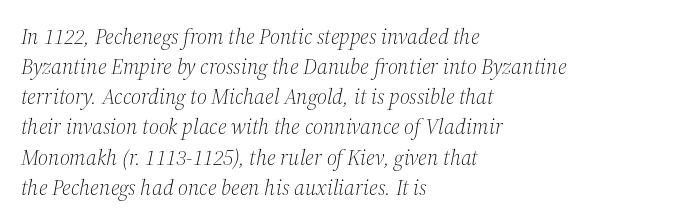
Q: Is the text bold? A: No.
Q: Is the text italic (slanted)? A: Yes, it leans right by about 12 degrees.
Q: Is the text underlined? A: No.
Q: How is the paragraph aligned? A: Left-aligned.
Q: Is the spacing between letters normal or unusually wide? A: Normal.
Q: Is the spacing between lines tight, normal or loose? A: Normal.
